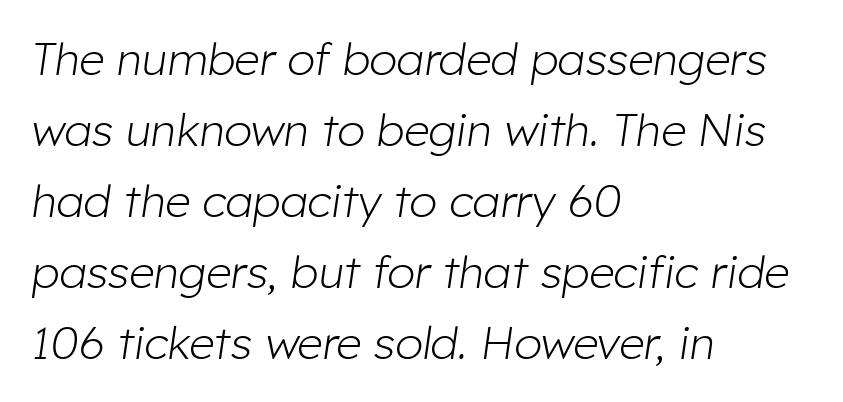
Q: Is the text bold? A: No.
Q: Is the text italic (slanted)? A: Yes, it leans right by about 8 degrees.
Q: Is the text underlined? A: No.
Q: How is the paragraph aligned? A: Left-aligned.
Q: Is the spacing between letters normal or unusually wide? A: Normal.
Q: Is the spacing between lines tight, normal or loose? A: Normal.
Q: Width (condensed, normal, or wide)? A: Normal.
Q: Stroke contrast? A: Low.
Q: x-height? A: Medium.
Q: Monospaced? A: No.
